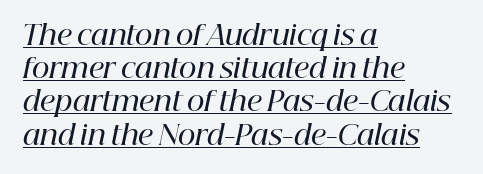
The image shows 27 px text type, italic (leaning right); set left-aligned, line spacing 1.23x, normal letter spacing, underlined.
